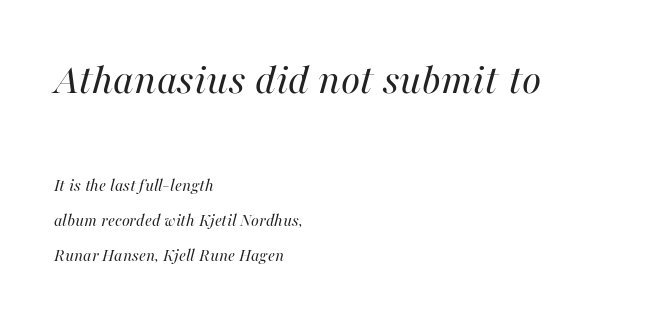
{"italic": "yes", "lean": "right", "slant_degrees": 16, "bold": "no", "weight": "regular", "width": "normal", "stroke_contrast": "high", "x_height": "medium", "monospaced": "no", "underline": "no", "align": "left", "line_spacing": "loose", "line_spacing_ratio": 1.95, "letter_spacing": "normal", "letter_spacing_em": 0.0, "larger_block": "first", "size_ratio": 2.44, "glyph_px": 44}
